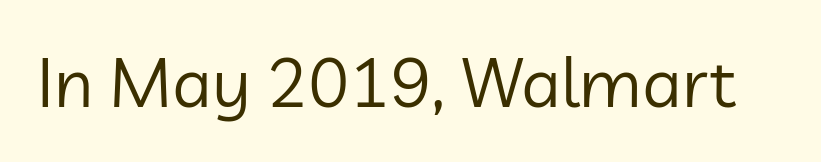
Q: Is the text bold? A: No.
Q: Is the text italic (slanted)? A: No, it is upright.
Q: Is the typeface a serif or a sans-serif typeface? A: Sans-serif.
Q: Is the text underlined? A: No.
Q: Is the spacing between letters normal or unusually wide? A: Normal.
Q: Width (condensed, normal, or wide)? A: Normal.
Q: Stroke contrast? A: Low.
Q: x-height? A: Medium.
Q: Monospaced? A: No.
